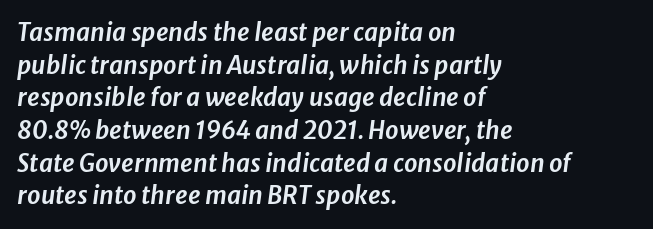
{"italic": "yes", "lean": "right", "slant_degrees": 8, "underline": "no", "align": "left", "line_spacing": "normal", "line_spacing_ratio": 1.36, "letter_spacing": "normal", "letter_spacing_em": 0.0, "glyph_px": 24}
